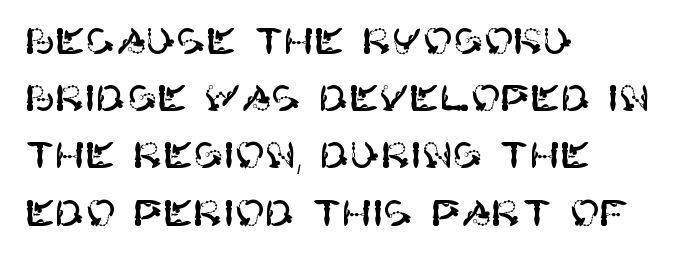
{"serif": "no", "italic": "no", "width": "normal", "stroke_contrast": "high", "x_height": "large", "underline": "no", "align": "left", "line_spacing": "normal", "line_spacing_ratio": 1.59, "letter_spacing": "normal", "letter_spacing_em": 0.0, "glyph_px": 36}
